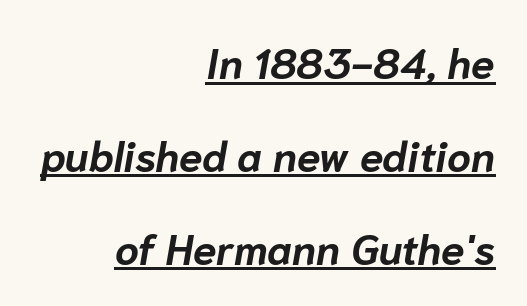
The image shows 42 px bold type, italic (leaning right); set right-aligned, loose line spacing (2.21x), normal letter spacing, underlined; low stroke contrast and a medium x-height.
